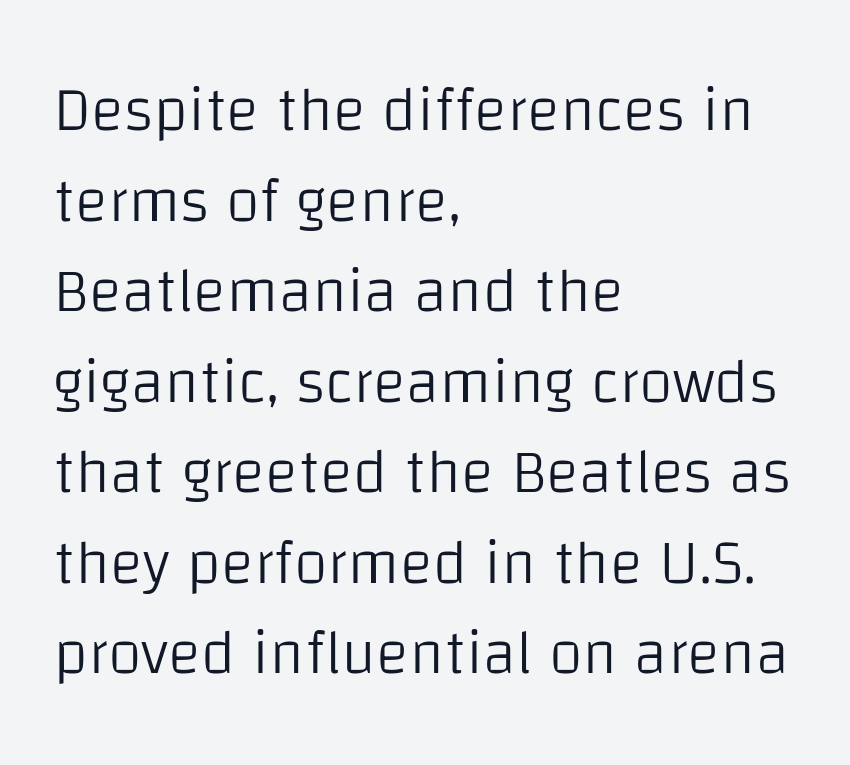
Q: Is the text bold? A: No.
Q: Is the text italic (slanted)? A: No, it is upright.
Q: Is the typeface a serif or a sans-serif typeface? A: Sans-serif.
Q: Is the text underlined? A: No.
Q: How is the paragraph aligned? A: Left-aligned.
Q: Is the spacing between letters normal or unusually wide? A: Normal.
Q: Is the spacing between lines tight, normal or loose? A: Normal.
Q: Width (condensed, normal, or wide)? A: Normal.
Q: Stroke contrast? A: Low.
Q: x-height? A: Large.
Q: Monospaced? A: No.
